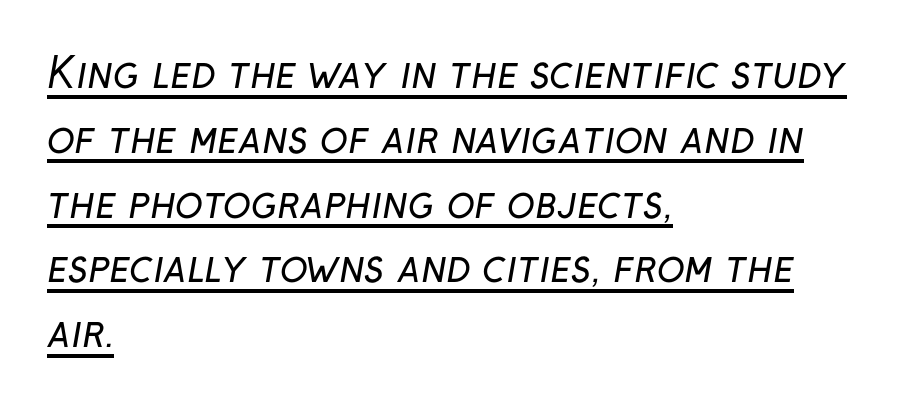
{"serif": "no", "bold": "no", "weight": "regular", "width": "normal", "stroke_contrast": "low", "x_height": "medium", "monospaced": "no", "underline": "yes", "align": "left", "line_spacing": "normal", "line_spacing_ratio": 1.58, "letter_spacing": "normal", "letter_spacing_em": 0.0, "glyph_px": 41}
